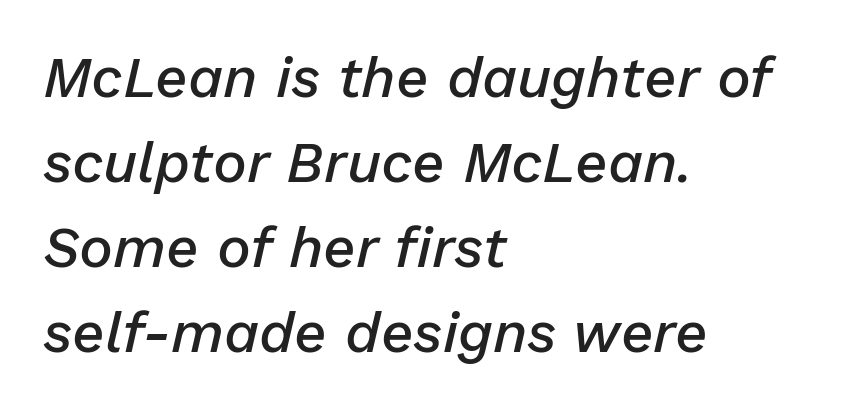
The image shows 57 px semibold type, italic (leaning right); set left-aligned, normal line spacing (1.49x), normal letter spacing, not underlined; low stroke contrast and a medium x-height.
